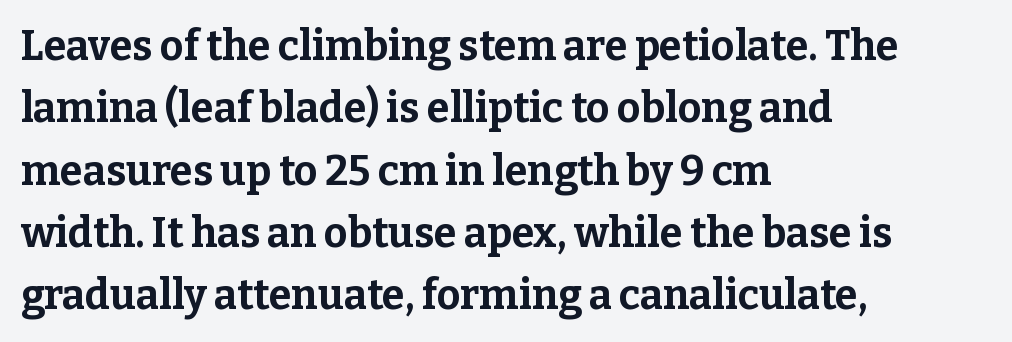
{"serif": "yes", "italic": "no", "bold": "yes", "weight": "bold", "width": "normal", "stroke_contrast": "low", "x_height": "medium", "monospaced": "no", "underline": "no", "align": "left", "line_spacing": "normal", "line_spacing_ratio": 1.52, "letter_spacing": "normal", "letter_spacing_em": 0.0, "glyph_px": 41}
